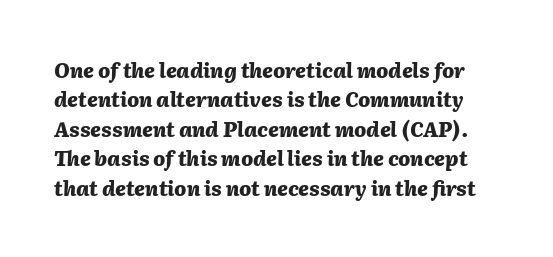
Q: Is the text bold? A: Yes.
Q: Is the text italic (slanted)? A: Yes, it leans right by about 2 degrees.
Q: Is the text underlined? A: No.
Q: Is the spacing between letters normal or unusually wide? A: Normal.
Q: Is the spacing between lines tight, normal or loose? A: Normal.
